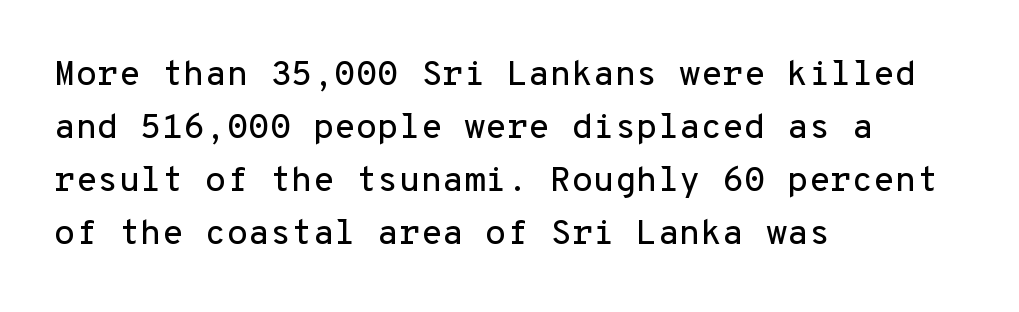
Line spacing here is normal. Horizontally, the lines are justified to the leading edge only. It's the straight-up-and-down kind of type. These lines are rendered in a fixed-pitch font.
